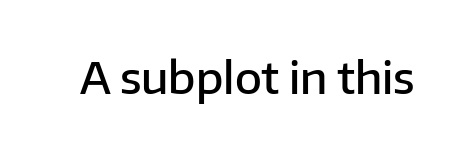
Characters remain perfectly vertical along every line. Slightly chunky letters — semibold, I'd say, not full bold. Note the varied advance widths — an 'i' is clearly narrower than an 'm'. The space beneath each line is pristine and unruled. How are the letters spaced? Ordinarily, with no added tracking.
